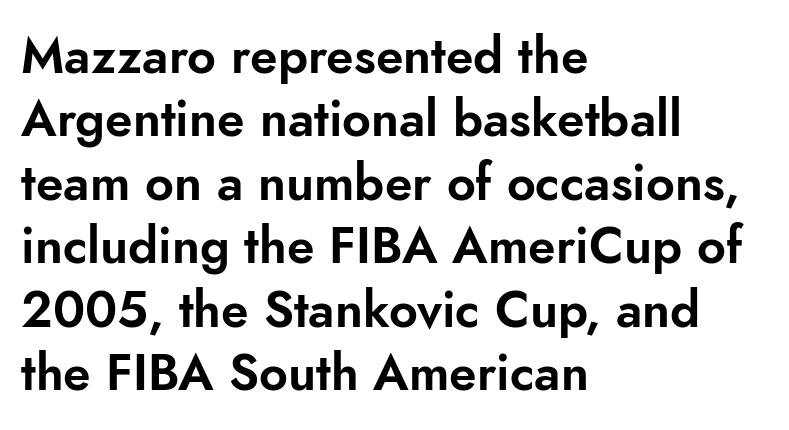
The image shows 50 px sans-serif type, upright; set left-aligned, normal line spacing (1.27x), normal letter spacing, not underlined; low stroke contrast and a small x-height.
